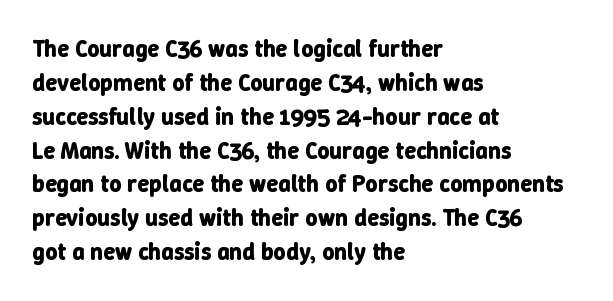
Q: Is the text bold? A: Yes.
Q: Is the text italic (slanted)? A: No, it is upright.
Q: Is the text underlined? A: No.
Q: How is the paragraph aligned? A: Left-aligned.
Q: Is the spacing between letters normal or unusually wide? A: Normal.
Q: Is the spacing between lines tight, normal or loose? A: Normal.
